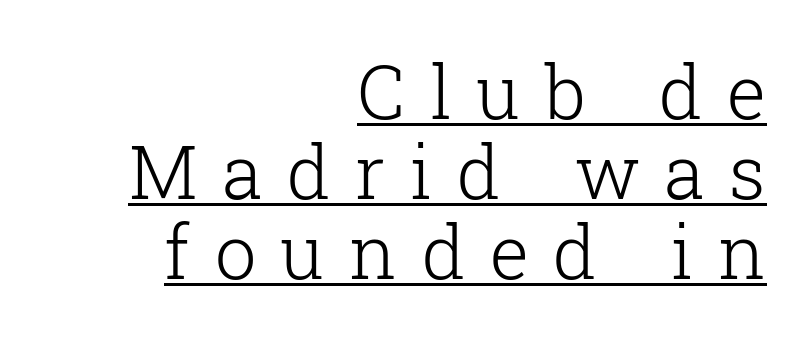
The rendering shows small feet on the letterforms — a serif design. Is the letter spacing exaggerated? Yes — the characters are pushed far apart. The lines in this sample share a right terminus and differ only in where they begin. The letters look calm and open, with moderate or lighter stems.
